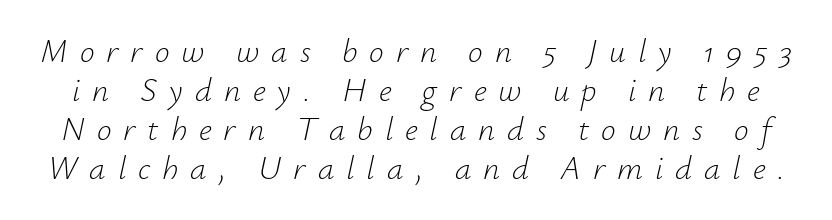
Q: Is the text bold? A: No.
Q: Is the text italic (slanted)? A: Yes, it leans right by about 12 degrees.
Q: Is the text underlined? A: No.
Q: Is the spacing between letters normal or unusually wide? A: Unusually wide.
Q: Width (condensed, normal, or wide)? A: Normal.
Q: Stroke contrast? A: Low.
Q: x-height? A: Small.
Q: Monospaced? A: No.
